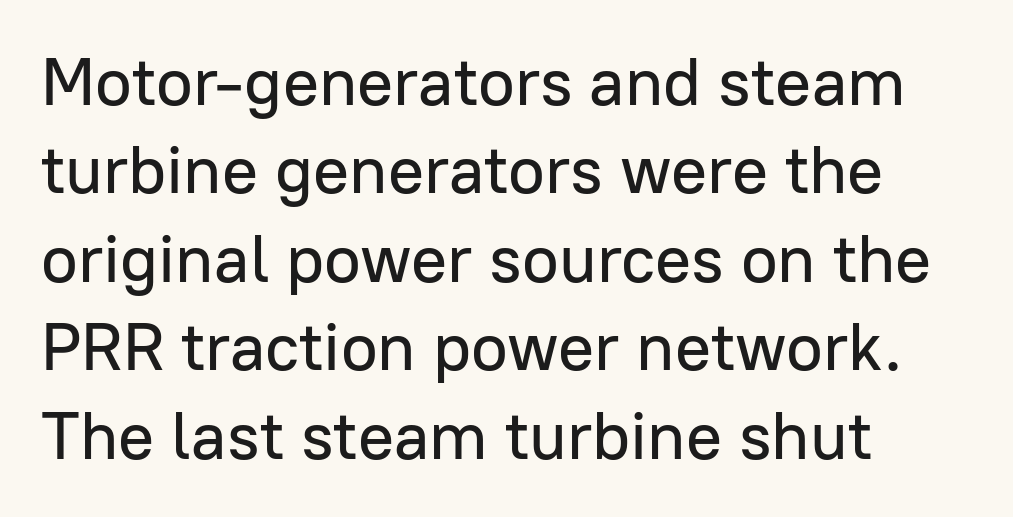
Q: Is the text italic (slanted)? A: No, it is upright.
Q: Is the typeface a serif or a sans-serif typeface? A: Sans-serif.
Q: Is the text underlined? A: No.
Q: How is the paragraph aligned? A: Left-aligned.
Q: Is the spacing between letters normal or unusually wide? A: Normal.
Q: Is the spacing between lines tight, normal or loose? A: Normal.
Q: Width (condensed, normal, or wide)? A: Normal.
Q: Stroke contrast? A: Low.
Q: x-height? A: Medium.
Q: Monospaced? A: No.
